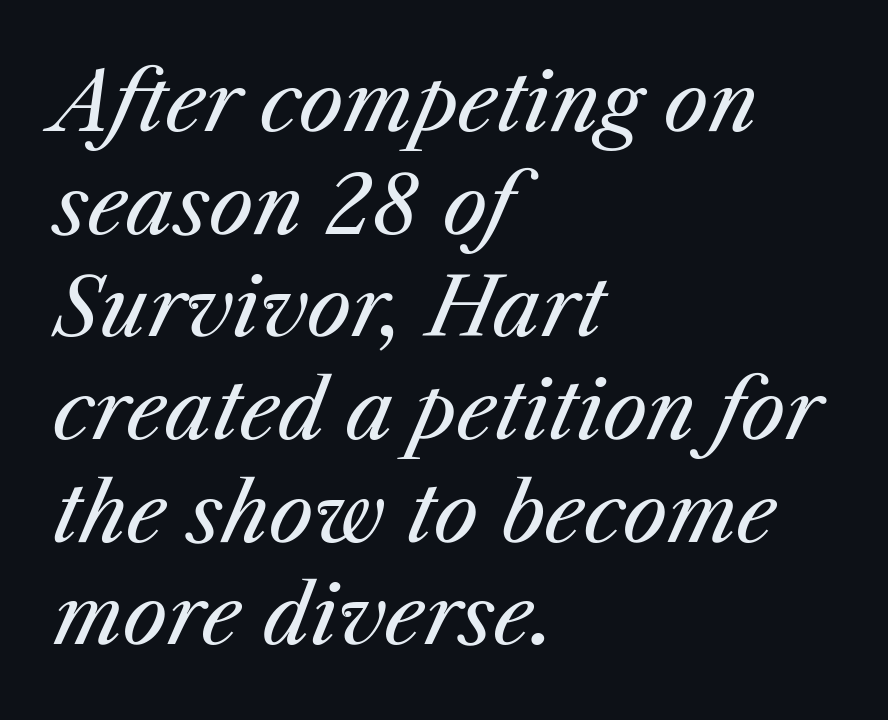
The image shows 79 px regular-weight type, italic (leaning right); set left-aligned, normal line spacing (1.3x), normal letter spacing, not underlined; medium stroke contrast and a medium x-height.
